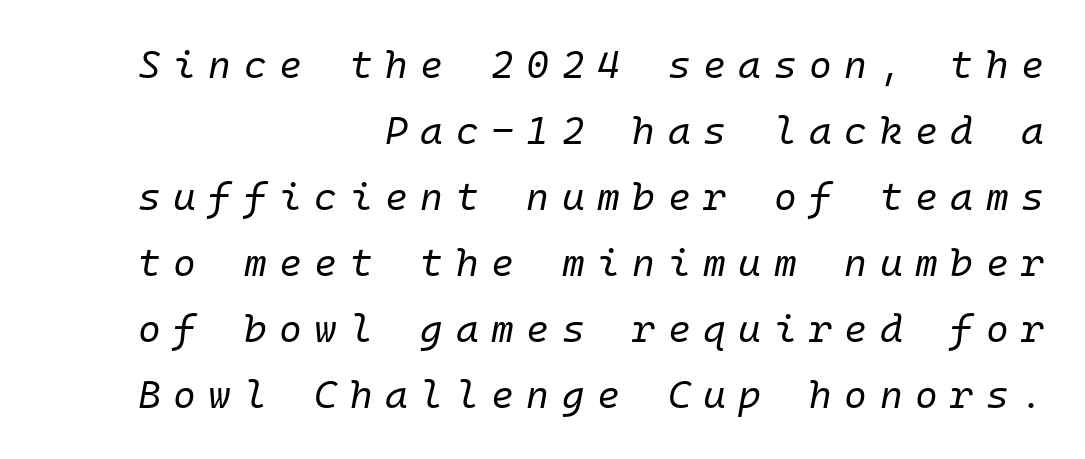
Q: Is the text bold? A: No.
Q: Is the text italic (slanted)? A: Yes, it leans right by about 10 degrees.
Q: Is the text underlined? A: No.
Q: How is the paragraph aligned? A: Right-aligned.
Q: Is the spacing between letters normal or unusually wide? A: Unusually wide.
Q: Is the spacing between lines tight, normal or loose? A: Normal.
Q: Width (condensed, normal, or wide)? A: Normal.
Q: Stroke contrast? A: Low.
Q: x-height? A: Medium.
Q: Monospaced? A: Yes.
